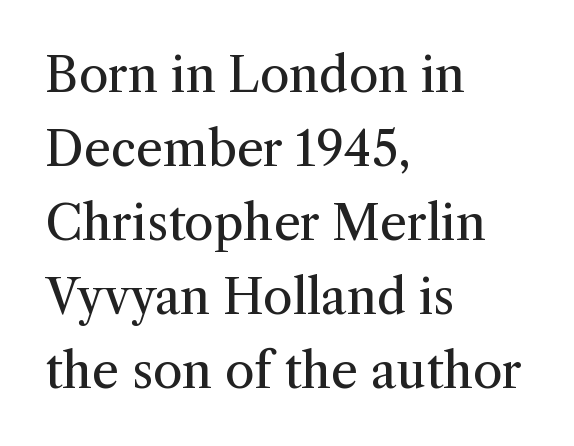
Q: Is the text bold? A: No.
Q: Is the text italic (slanted)? A: No, it is upright.
Q: Is the typeface a serif or a sans-serif typeface? A: Serif.
Q: Is the text underlined? A: No.
Q: How is the paragraph aligned? A: Left-aligned.
Q: Is the spacing between letters normal or unusually wide? A: Normal.
Q: Is the spacing between lines tight, normal or loose? A: Normal.
Q: Width (condensed, normal, or wide)? A: Normal.
Q: Stroke contrast? A: Medium.
Q: x-height? A: Medium.
Q: Monospaced? A: No.
